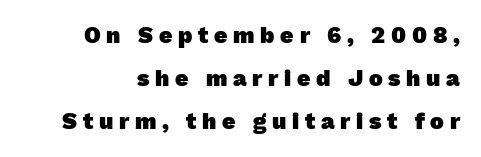
Look at the tracking — it's clearly loosened, letters drifting apart. The space beneath each line is pristine and unruled. Look at the stroke-to-counter ratio: heavy, a bold.
